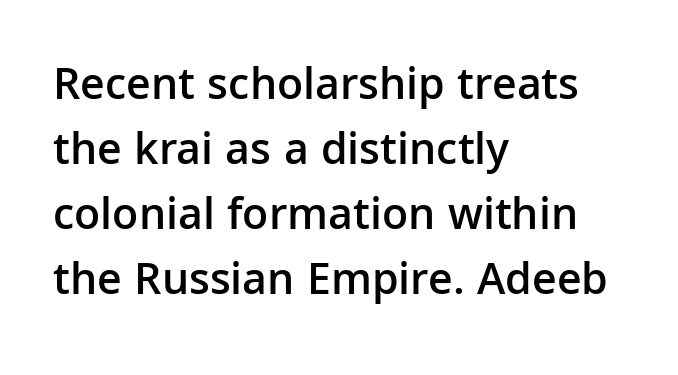
Q: Is the text bold? A: Semi-bold.
Q: Is the text italic (slanted)? A: No, it is upright.
Q: Is the typeface a serif or a sans-serif typeface? A: Sans-serif.
Q: Is the text underlined? A: No.
Q: How is the paragraph aligned? A: Left-aligned.
Q: Is the spacing between letters normal or unusually wide? A: Normal.
Q: Is the spacing between lines tight, normal or loose? A: Normal.
Q: Width (condensed, normal, or wide)? A: Normal.
Q: Stroke contrast? A: Low.
Q: x-height? A: Medium.
Q: Monospaced? A: No.
